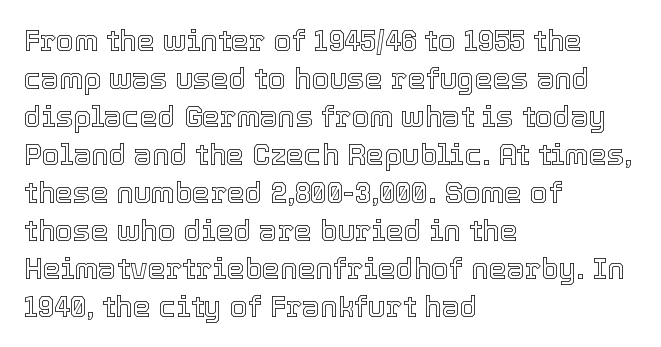
{"italic": "no", "width": "normal", "x_height": "medium", "monospaced": "no", "underline": "no", "align": "left", "line_spacing": "normal", "line_spacing_ratio": 1.31, "letter_spacing": "normal", "letter_spacing_em": 0.0, "glyph_px": 29}
